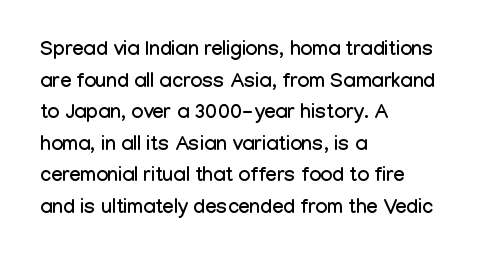
The image shows 20 px text type, upright; set left-aligned, normal line spacing (1.58x), normal letter spacing, not underlined.
